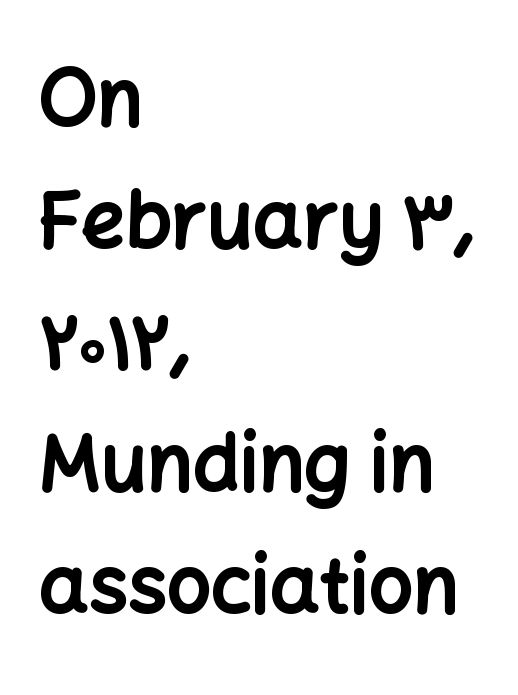
The image shows 78 px bold sans-serif type, upright; set left-aligned, normal line spacing (1.56x), normal letter spacing, not underlined; low stroke contrast and a medium x-height.
